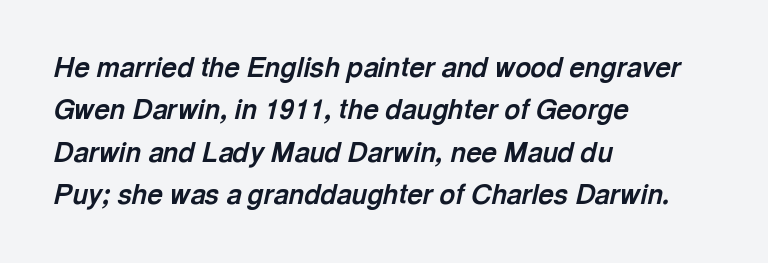
{"italic": "yes", "lean": "right", "slant_degrees": 13, "bold": "yes", "underline": "no", "align": "left", "line_spacing": "normal", "line_spacing_ratio": 1.57, "letter_spacing": "normal", "letter_spacing_em": 0.0, "glyph_px": 27}
